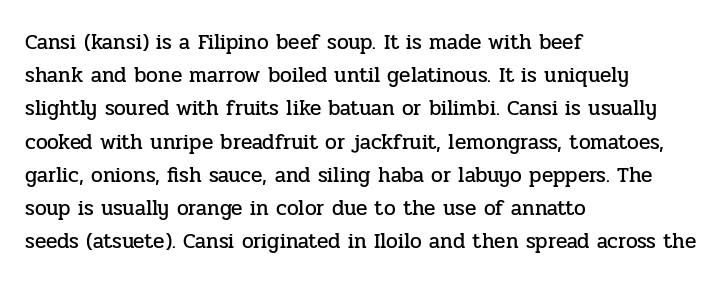
{"italic": "no", "underline": "no", "align": "left", "line_spacing": "normal", "line_spacing_ratio": 1.58, "letter_spacing": "normal", "letter_spacing_em": 0.0, "glyph_px": 21}
